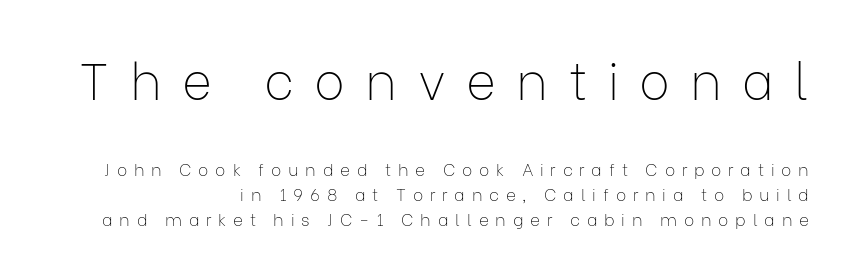
Q: Is the text bold? A: No.
Q: Is the text italic (slanted)? A: No, it is upright.
Q: Is the typeface a serif or a sans-serif typeface? A: Sans-serif.
Q: Is the text underlined? A: No.
Q: How is the paragraph aligned? A: Right-aligned.
Q: Is the spacing between letters normal or unusually wide? A: Unusually wide.
Q: Is the spacing between lines tight, normal or loose? A: Normal.
Q: Which block of text is set in a larger size, the first (top) or the second (bottom)? A: The first (top) one.
Q: Width (condensed, normal, or wide)? A: Normal.
Q: Stroke contrast? A: Low.
Q: x-height? A: Medium.
Q: Monospaced? A: No.
